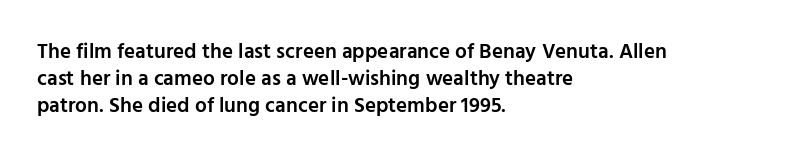
{"italic": "no", "bold": "semi", "underline": "no", "align": "left", "line_spacing": "normal", "line_spacing_ratio": 1.29, "letter_spacing": "normal", "letter_spacing_em": 0.0, "glyph_px": 21}
